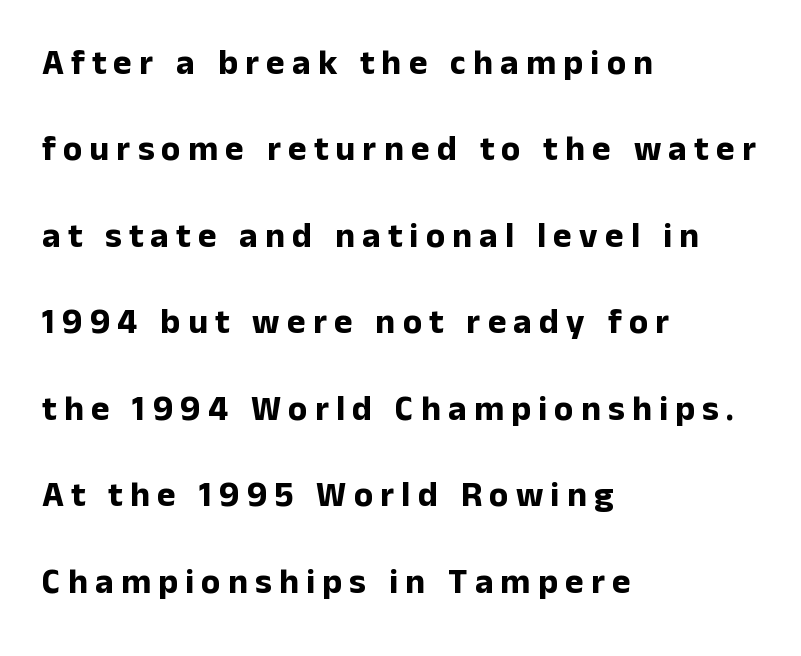
Notice how the passage keeps a crisp vertical edge on the left only. Note: no serifs on the glyphs. Think of a printed novel: that variable character pitch is what you see here. Compared with typical paragraphs, the rows here are farther apart. Spacing between characters has been opened up far beyond the box default. What weight is shown? A full bold with thick strokes.
